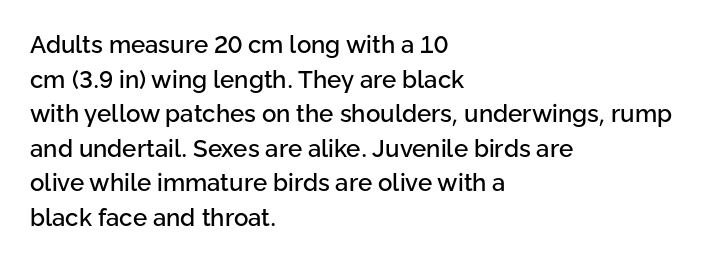
The compositor pushed each line to the left boundary. Compared with typical paragraphs, the rows here are spaced about the same. Here the glyphs are tracked normally, forming tight word shapes. Check the space under the baseline: it is left empty. You can tell it's not italic because the verticals are truly vertical.
